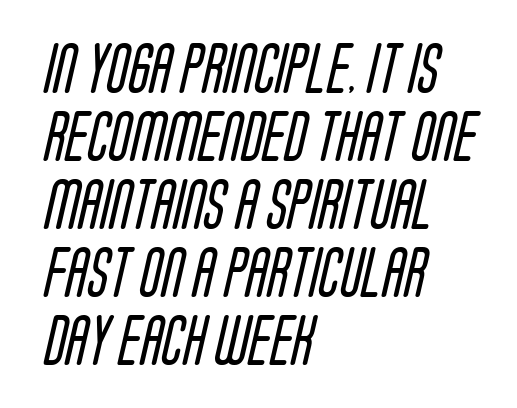
{"serif": "no", "bold": "no", "weight": "regular", "width": "condensed", "stroke_contrast": "low", "x_height": "large", "monospaced": "no", "underline": "no", "align": "left", "line_spacing": "normal", "line_spacing_ratio": 1.36, "letter_spacing": "normal", "letter_spacing_em": 0.0, "glyph_px": 50}
